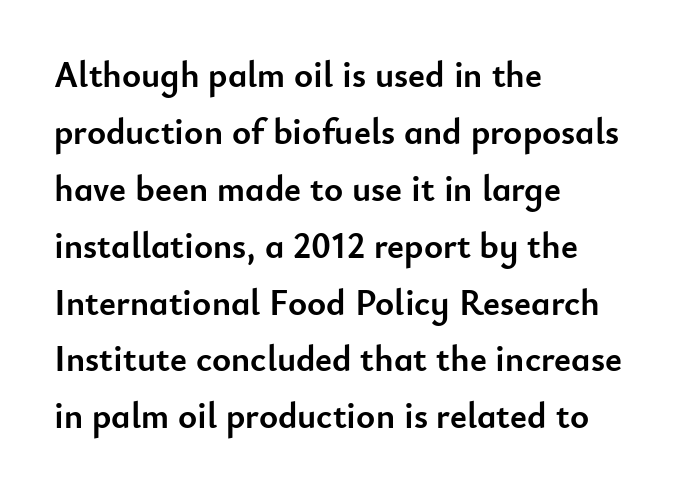
{"serif": "no", "italic": "no", "bold": "yes", "weight": "semibold", "width": "normal", "stroke_contrast": "low", "x_height": "small", "monospaced": "no", "underline": "no", "align": "left", "line_spacing": "normal", "line_spacing_ratio": 1.58, "letter_spacing": "normal", "letter_spacing_em": 0.0, "glyph_px": 36}
